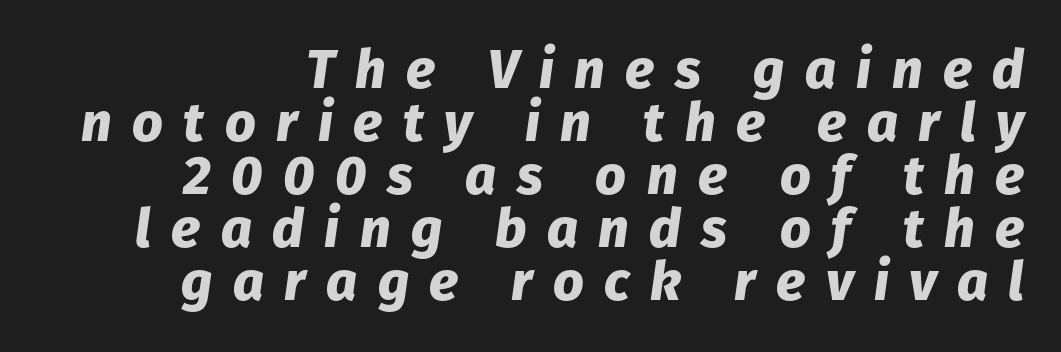
The image shows 54 px heavy type, italic (leaning right); set tight line spacing (0.98x), unusually wide letter spacing (+0.38 em), not underlined; low stroke contrast and a medium x-height.
